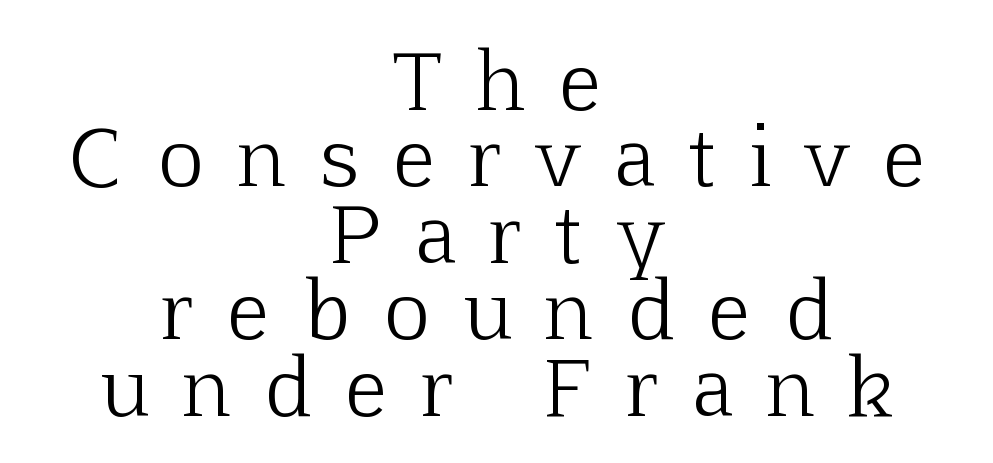
Q: Is the text bold? A: No.
Q: Is the text italic (slanted)? A: No, it is upright.
Q: Is the typeface a serif or a sans-serif typeface? A: Serif.
Q: Is the text underlined? A: No.
Q: How is the paragraph aligned? A: Centered.
Q: Is the spacing between letters normal or unusually wide? A: Unusually wide.
Q: Is the spacing between lines tight, normal or loose? A: Tight.
Q: Width (condensed, normal, or wide)? A: Normal.
Q: Stroke contrast? A: Low.
Q: x-height? A: Medium.
Q: Monospaced? A: No.
